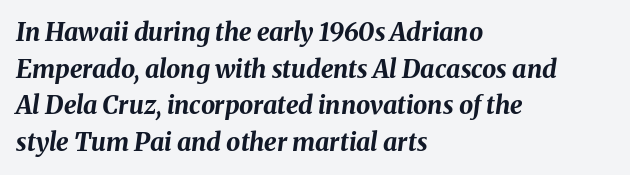
{"italic": "yes", "lean": "right", "slant_degrees": 8, "bold": "yes", "underline": "no", "align": "left", "line_spacing": "normal", "line_spacing_ratio": 1.47, "letter_spacing": "normal", "letter_spacing_em": 0.0, "glyph_px": 25}
